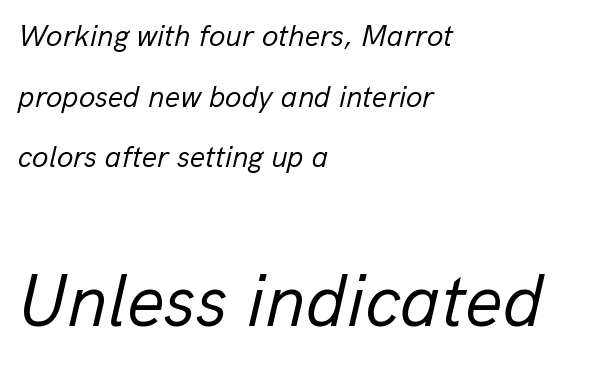
{"italic": "yes", "lean": "right", "slant_degrees": 13, "bold": "no", "weight": "regular", "width": "normal", "stroke_contrast": "low", "x_height": "medium", "monospaced": "no", "underline": "no", "align": "left", "line_spacing": "loose", "line_spacing_ratio": 2.02, "letter_spacing": "normal", "letter_spacing_em": 0.0, "larger_block": "second", "size_ratio": 2.47, "glyph_px": 74}
